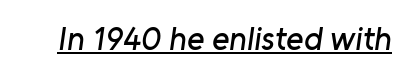
{"serif": "no", "width": "normal", "stroke_contrast": "low", "x_height": "medium", "monospaced": "no", "underline": "yes", "letter_spacing": "normal", "letter_spacing_em": 0.0, "glyph_px": 33}
